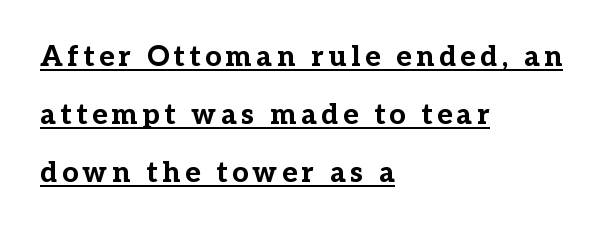
{"serif": "yes", "italic": "no", "bold": "yes", "weight": "bold", "width": "normal", "stroke_contrast": "low", "x_height": "medium", "monospaced": "no", "underline": "yes", "align": "left", "line_spacing": "loose", "line_spacing_ratio": 2.07, "glyph_px": 28}
